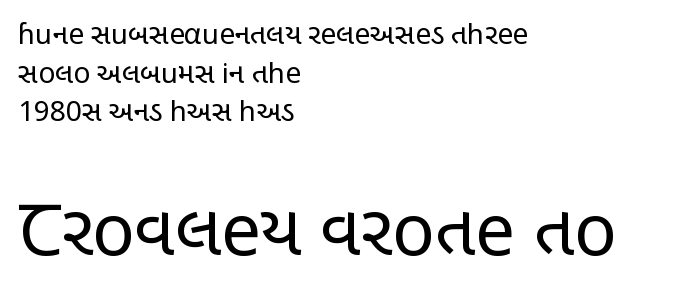
{"serif": "no", "italic": "no", "bold": "no", "weight": "regular", "width": "condensed", "stroke_contrast": "low", "x_height": "large", "monospaced": "no", "underline": "no", "align": "left", "line_spacing": "normal", "line_spacing_ratio": 1.38, "letter_spacing": "normal", "letter_spacing_em": 0.0, "larger_block": "second", "size_ratio": 2.54, "glyph_px": 71}
